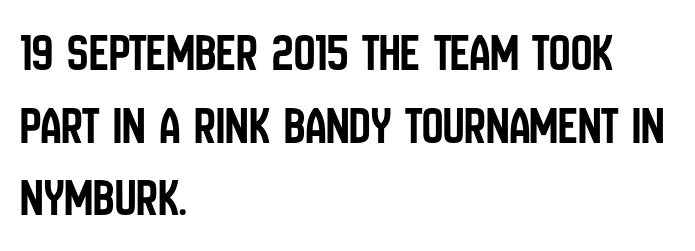
The image shows 53 px condensed sans-serif type, upright; set left-aligned, normal line spacing (1.37x), normal letter spacing, not underlined; low stroke contrast and a large x-height.
